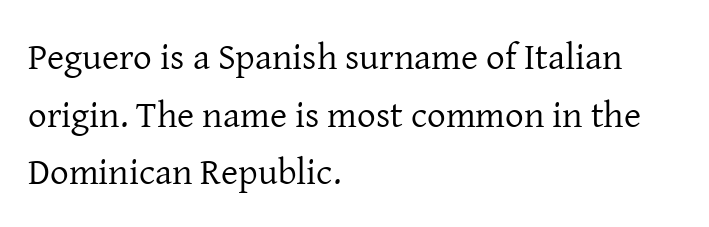
Q: Is the text bold? A: No.
Q: Is the text italic (slanted)? A: No, it is upright.
Q: Is the typeface a serif or a sans-serif typeface? A: Serif.
Q: Is the text underlined? A: No.
Q: How is the paragraph aligned? A: Left-aligned.
Q: Is the spacing between letters normal or unusually wide? A: Normal.
Q: Is the spacing between lines tight, normal or loose? A: Normal.
Q: Width (condensed, normal, or wide)? A: Normal.
Q: Stroke contrast? A: Low.
Q: x-height? A: Medium.
Q: Monospaced? A: No.
